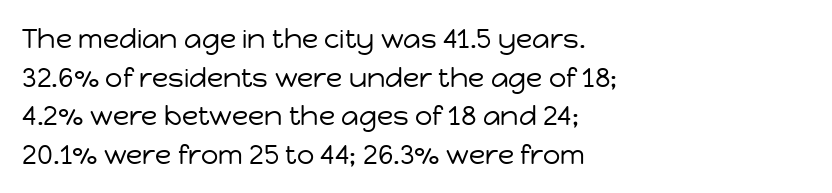
Q: Is the text bold? A: No.
Q: Is the text italic (slanted)? A: No, it is upright.
Q: Is the text underlined? A: No.
Q: How is the paragraph aligned? A: Left-aligned.
Q: Is the spacing between letters normal or unusually wide? A: Normal.
Q: Is the spacing between lines tight, normal or loose? A: Normal.
